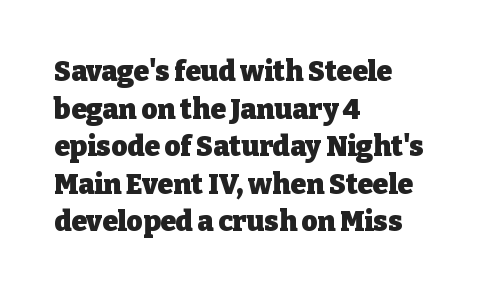
Q: Is the text bold? A: Yes.
Q: Is the text italic (slanted)? A: No, it is upright.
Q: Is the typeface a serif or a sans-serif typeface? A: Serif.
Q: Is the text underlined? A: No.
Q: How is the paragraph aligned? A: Left-aligned.
Q: Is the spacing between letters normal or unusually wide? A: Normal.
Q: Is the spacing between lines tight, normal or loose? A: Normal.
Q: Width (condensed, normal, or wide)? A: Normal.
Q: Stroke contrast? A: Low.
Q: x-height? A: Medium.
Q: Monospaced? A: No.
